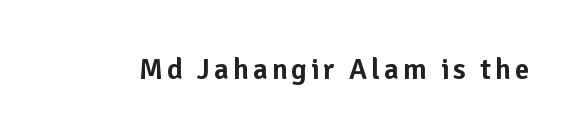
The image shows 29 px sans-serif type, upright; set not underlined; low stroke contrast and a medium x-height.
